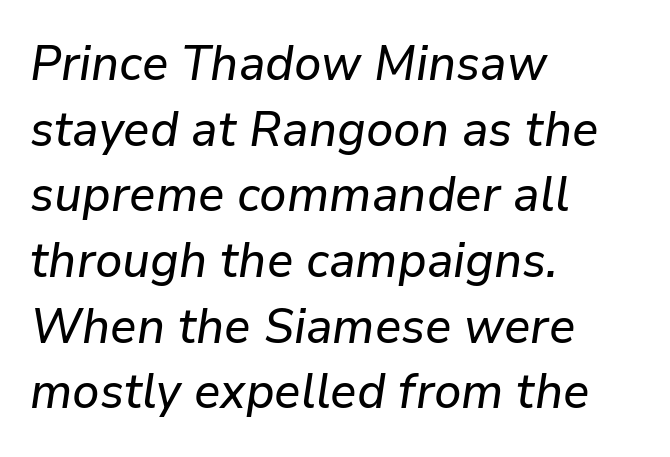
{"italic": "yes", "lean": "right", "slant_degrees": 9, "width": "normal", "stroke_contrast": "low", "x_height": "medium", "monospaced": "no", "underline": "no", "align": "left", "line_spacing": "normal", "line_spacing_ratio": 1.34, "letter_spacing": "normal", "letter_spacing_em": 0.0, "glyph_px": 49}
